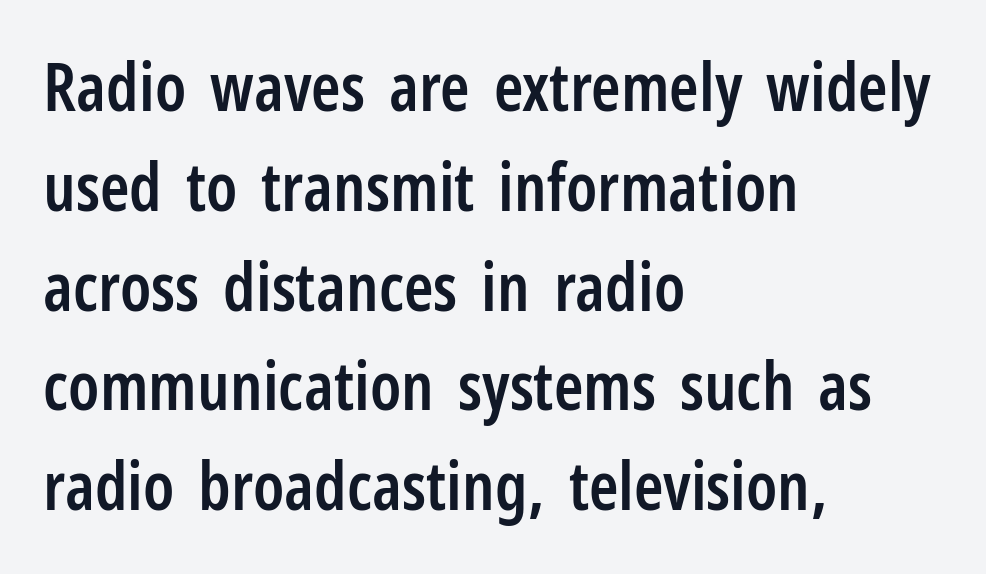
Does the weight exceed regular? Yes, but only to semibold. Posture: vertical. Spacing verdict: proportional, widths tailored to each character. The strip under each line holds only bare page.
